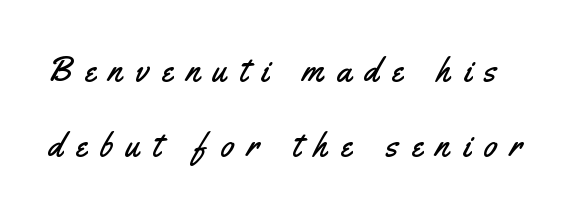
Q: Is the text italic (slanted)? A: Yes.
Q: Is the typeface a serif or a sans-serif typeface? A: Sans-serif.
Q: Is the text underlined? A: No.
Q: Is the spacing between letters normal or unusually wide? A: Unusually wide.
Q: Is the spacing between lines tight, normal or loose? A: Loose.
Q: Width (condensed, normal, or wide)? A: Condensed.
Q: Stroke contrast? A: Medium.
Q: x-height? A: Small.
Q: Monospaced? A: No.
